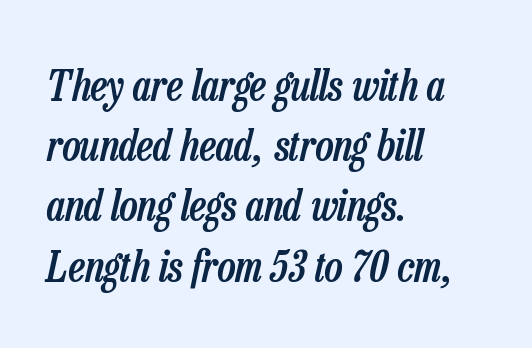
Inter-character spacing is left at the font's built-in metrics. Visually the block forms a straight wall on the left and a jagged coastline on the right. Spacing verdict: proportional, widths tailored to each character. Strokes here are thickened, but only to semibold level.
